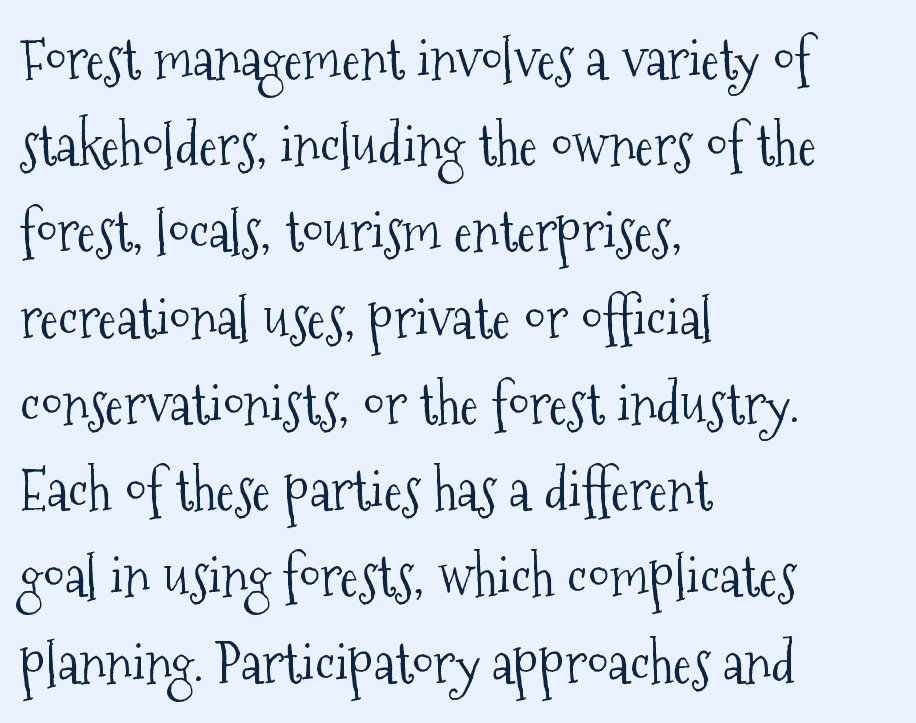
The image shows 56 px light, condensed serif type, upright; set left-aligned, normal line spacing (1.54x), normal letter spacing, not underlined; medium stroke contrast and a medium x-height.
